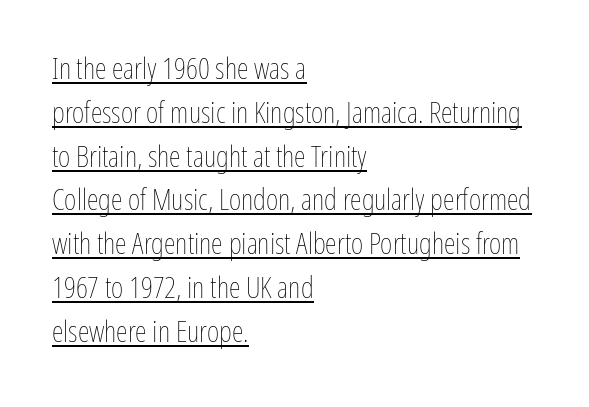
{"italic": "no", "bold": "no", "weight": "thin", "width": "condensed", "stroke_contrast": "low", "x_height": "medium", "monospaced": "no", "underline": "yes", "align": "left", "line_spacing": "normal", "line_spacing_ratio": 1.46, "letter_spacing": "normal", "letter_spacing_em": 0.0, "glyph_px": 30}
